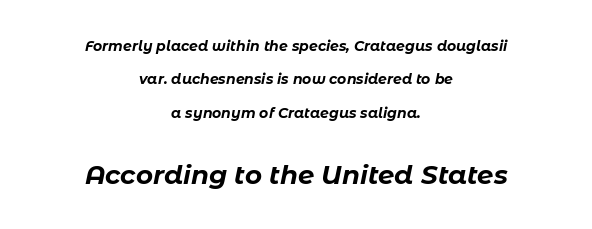
Q: Is the text bold? A: Yes.
Q: Is the text italic (slanted)? A: Yes, it leans right by about 11 degrees.
Q: Is the text underlined? A: No.
Q: How is the paragraph aligned? A: Centered.
Q: Is the spacing between letters normal or unusually wide? A: Normal.
Q: Is the spacing between lines tight, normal or loose? A: Loose.
Q: Which block of text is set in a larger size, the first (top) or the second (bottom)? A: The second (bottom) one.
